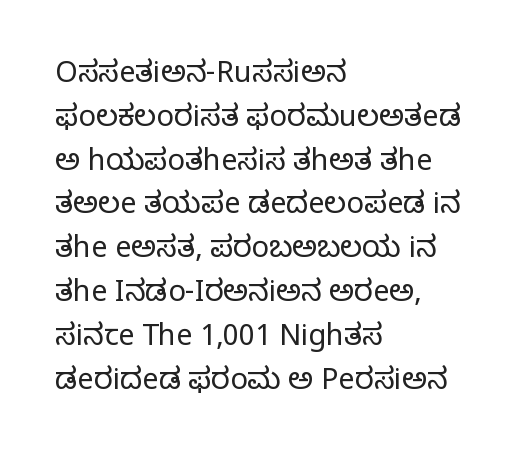
{"serif": "yes", "italic": "no", "bold": "no", "weight": "regular", "width": "normal", "stroke_contrast": "low", "x_height": "large", "monospaced": "no", "underline": "no", "align": "left", "line_spacing": "normal", "line_spacing_ratio": 1.51, "letter_spacing": "normal", "letter_spacing_em": 0.0, "glyph_px": 29}
